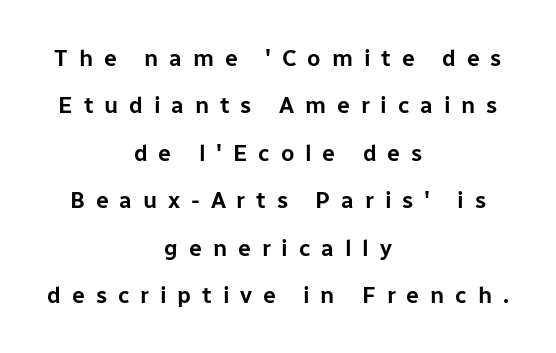
Q: Is the text italic (slanted)? A: No, it is upright.
Q: Is the text underlined? A: No.
Q: How is the paragraph aligned? A: Centered.
Q: Is the spacing between letters normal or unusually wide? A: Unusually wide.
Q: Is the spacing between lines tight, normal or loose? A: Loose.
